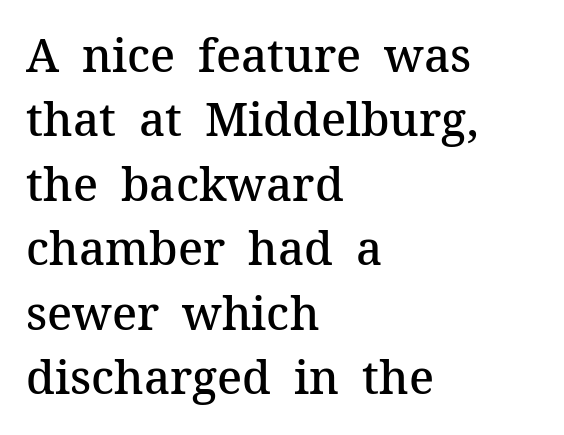
Check under the words: just untouched page. This sample is left-justified, so line endings fall wherever the words run out. The passage shown is semibold, sitting just below true bold. The specimen reads as upright at a glance. Serif or sans? Serif — the stroke terminals have little feet.
